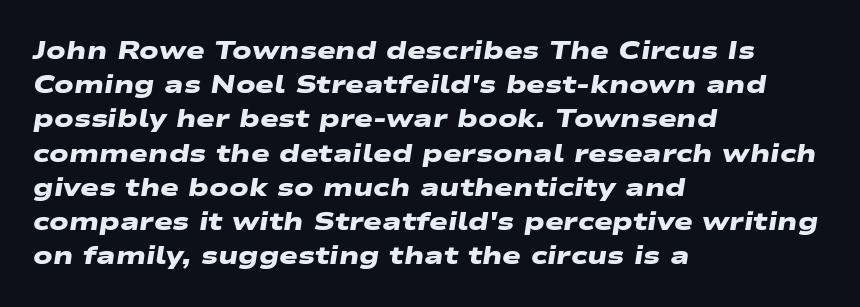
The image shows 25 px bold type; set left-aligned, normal line spacing (1.37x), normal letter spacing, not underlined.
